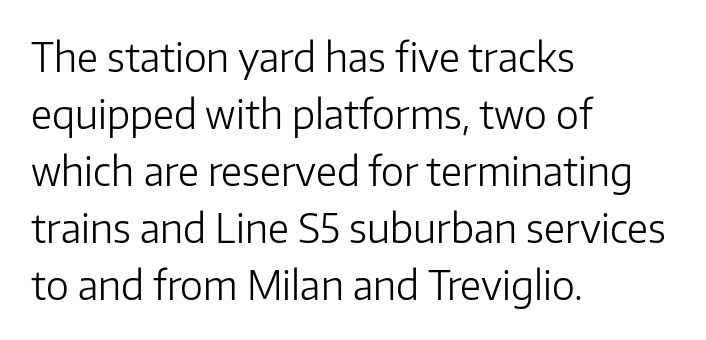
Leftover space on each line is placed entirely after the last word. It's the straight-up-and-down kind of type. How are the letters spaced? Ordinarily, with no added tracking. To sum up the face: it is a sans, with no serifs. Letters rest on an invisible, unmarked baseline.
